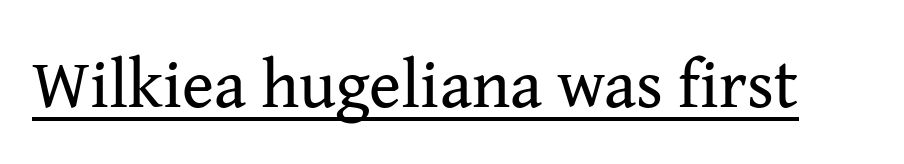
The image shows 68 px regular-weight serif type, upright; set normal letter spacing, underlined; medium stroke contrast and a medium x-height.
